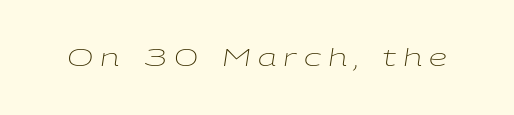
{"italic": "yes", "lean": "right", "slant_degrees": 9, "bold": "no", "underline": "no", "letter_spacing": "wide", "letter_spacing_em": 0.3, "glyph_px": 23}
